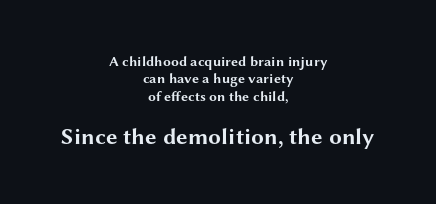
In terms of letterspacing, this is plain default setting. Line starts and ends both wander, symmetrically. Clear beneath every line of the passage. Size hierarchy here favors the trailing block over the leading one. Quick note: not italic, upright. The strokes are fattened all the way to bold.
